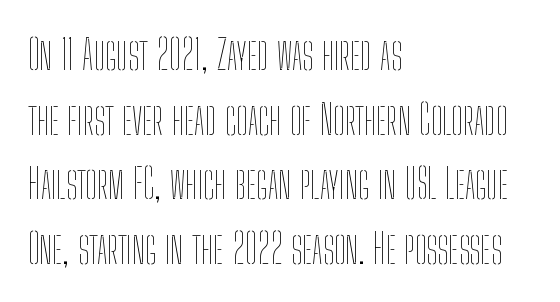
{"italic": "no", "bold": "no", "weight": "thin", "width": "condensed", "stroke_contrast": "low", "x_height": "medium", "monospaced": "no", "underline": "no", "align": "left", "line_spacing": "normal", "line_spacing_ratio": 1.54, "letter_spacing": "normal", "letter_spacing_em": 0.0, "glyph_px": 42}
